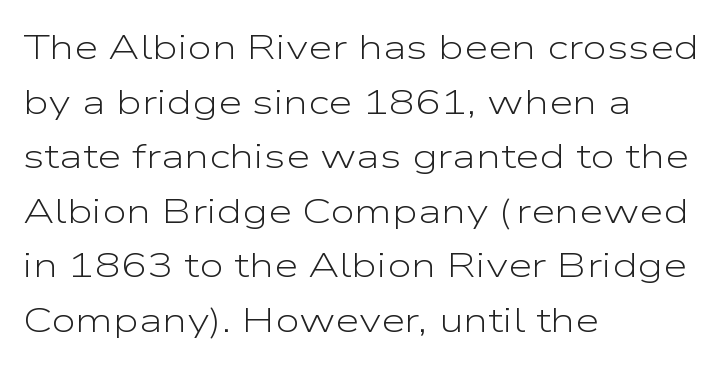
The letters carry no serifs — their stems end cleanly without finishing strokes. Each letter keeps its own natural width here, so spacing adapts to shape. Letter spacing: default. Compared with a centered layout, this one pins lines to the left instead.
